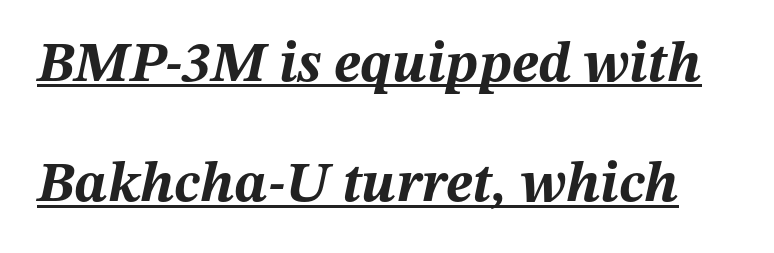
{"italic": "yes", "lean": "right", "slant_degrees": 12, "bold": "yes", "weight": "bold", "width": "normal", "stroke_contrast": "medium", "x_height": "medium", "monospaced": "no", "underline": "yes", "line_spacing": "loose", "line_spacing_ratio": 2.11, "letter_spacing": "normal", "letter_spacing_em": 0.0, "glyph_px": 57}
